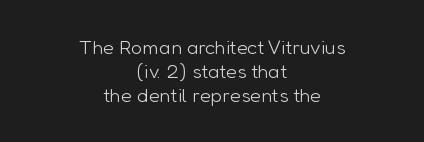
Characters follow at the spacing the type designer built in. A typesetter would mark this as roman, not italic. No letter is thick-stroked: the sample isn't bold. Lines of text with bare space underneath. If you folded the block vertically in half, each line would mirror itself in length.
